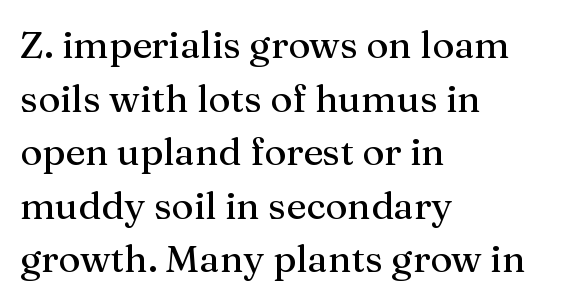
A typesetter would call this proportional, since set widths differ per character. How are the letters spaced? Ordinarily, with no added tracking. Descender tails drop into unmarked territory. To sum up the face: it has serifs.
